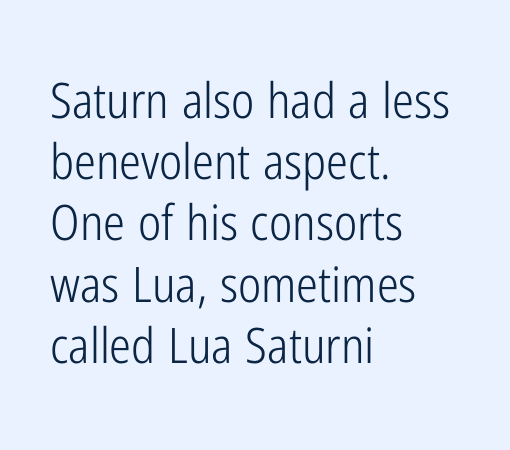
Clear beneath every line of the passage. These lines keep a tight, regular rhythm from letter to letter. Rendered with straight, roman letterforms. These glyphs show unthickened strokes, regular width or finer. A student would call this left alignment; a typographer would say flush left, rag right.
